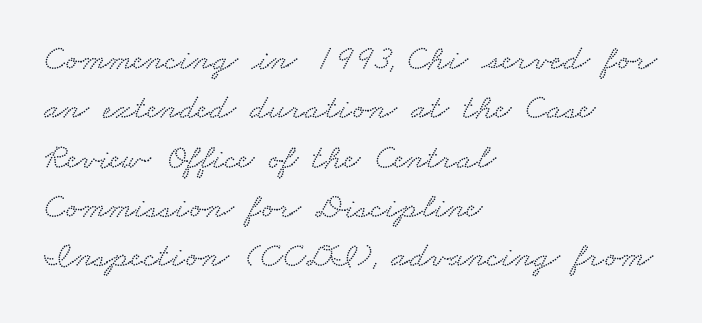
Descenders hang freely into open space. Leading matches the norm, producing a regular column. The characters display serif detailing at their extremities. Here the designer chose a conventional face with non-uniform glyph widths.
